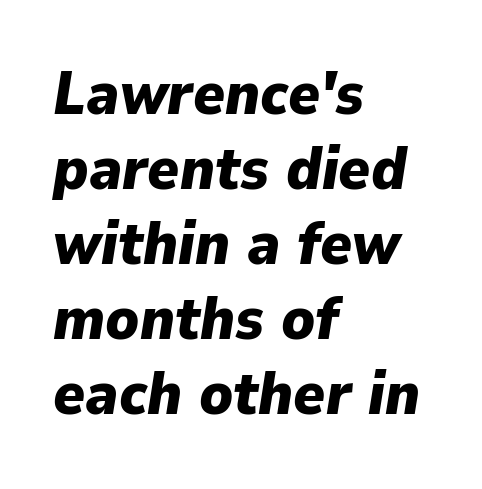
The image shows 60 px heavy type, italic (leaning right); set left-aligned, normal line spacing (1.25x), normal letter spacing, not underlined; low stroke contrast and a medium x-height.
